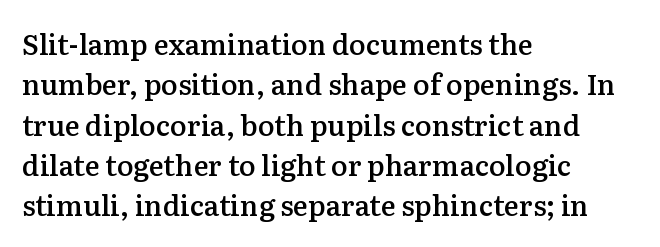
Style check: upright. Students, this is semibold: more ink than regular, less than bold. The text block is weighted toward the left margin, trailing off unevenly rightward. This sample uses a serif face. Whoever set this chose a conventional vertical rhythm.
